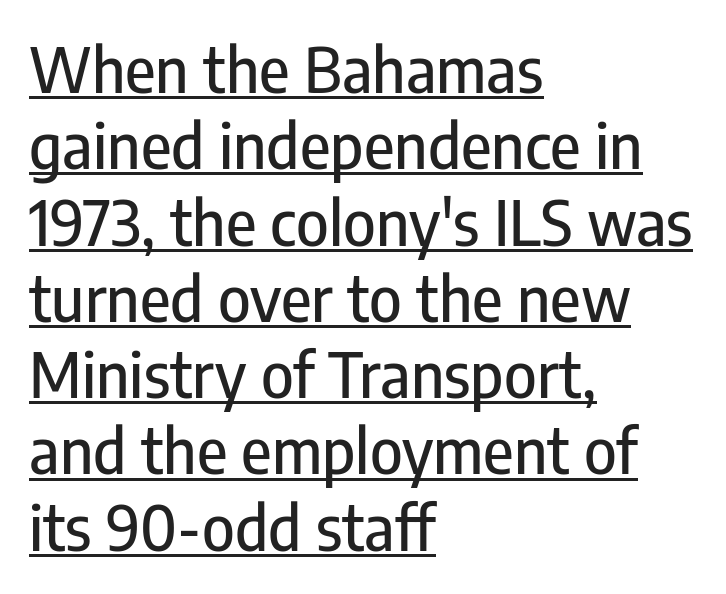
{"serif": "no", "italic": "no", "width": "condensed", "stroke_contrast": "low", "x_height": "medium", "monospaced": "no", "underline": "yes", "align": "left", "line_spacing_ratio": 1.23, "letter_spacing": "normal", "letter_spacing_em": 0.0, "glyph_px": 62}
